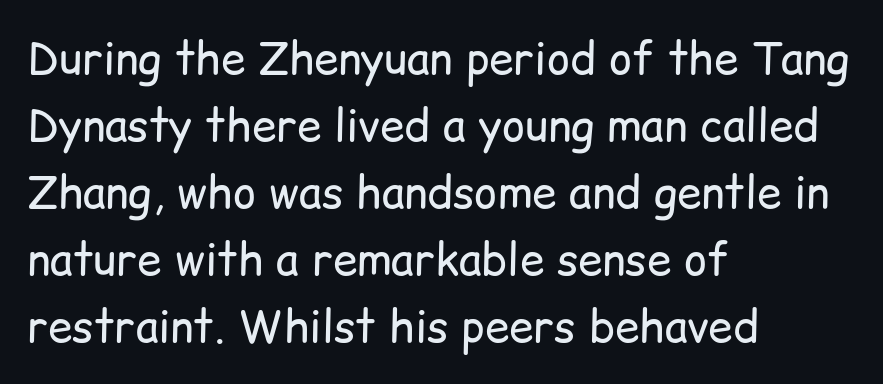
Successive baselines arrive at the customary interval. Nothing heavy about these letters — not bold at all. The rag falls on the right side of this text block. Are there feet on the stems? There aren't — it's a sans. This sample has the flowing, uneven cadence of proportional lettering.
